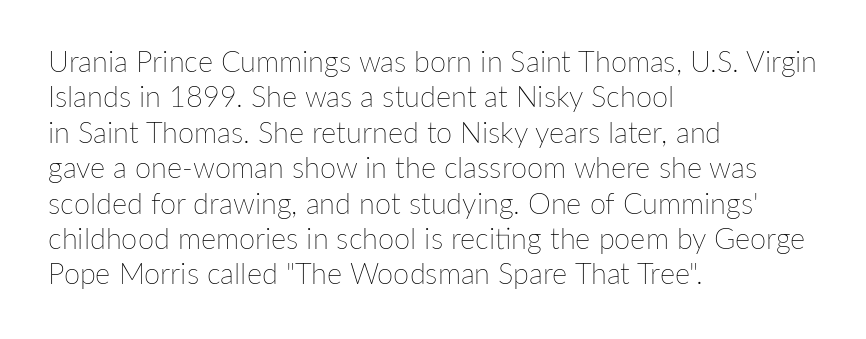
Q: Is the text bold? A: No.
Q: Is the text italic (slanted)? A: No, it is upright.
Q: Is the text underlined? A: No.
Q: How is the paragraph aligned? A: Left-aligned.
Q: Is the spacing between letters normal or unusually wide? A: Normal.
Q: Width (condensed, normal, or wide)? A: Normal.
Q: Stroke contrast? A: Low.
Q: x-height? A: Medium.
Q: Monospaced? A: No.
